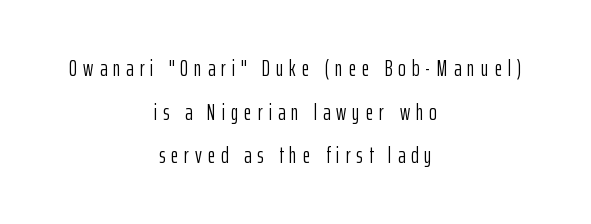
Honestly, there is no underline to notice here at all. Glyph-to-glyph distance is far greater than everyday printed text. Does the lettering tilt? It doesn't — this is upright. On a weight scale, this lands at 450 or below. Notice the wide empty band between every row — that's loose leading. The passage is arranged like a title page — every line centered.
